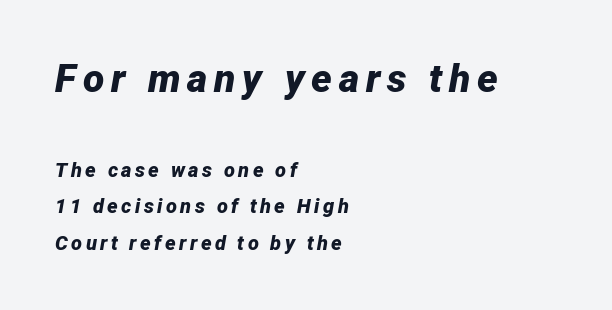
{"italic": "yes", "lean": "right", "slant_degrees": 12, "bold": "yes", "weight": "bold", "width": "normal", "stroke_contrast": "low", "x_height": "medium", "monospaced": "no", "underline": "no", "align": "left", "line_spacing_ratio": 1.83, "larger_block": "first", "size_ratio": 1.95, "glyph_px": 39}
